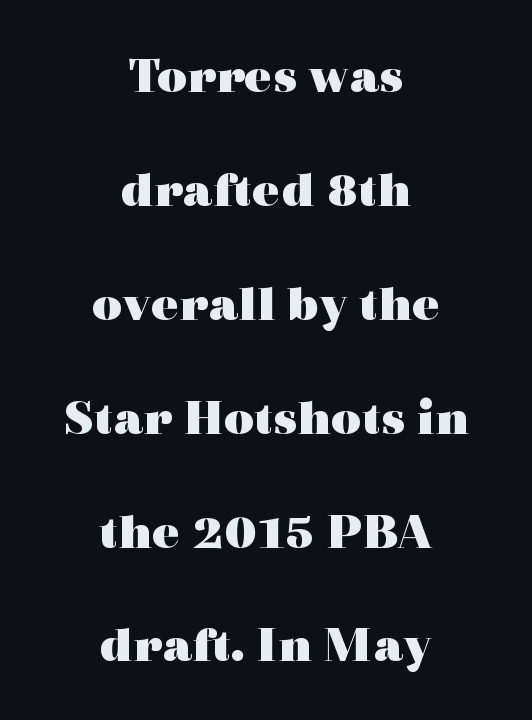
Every letter is thick-stroked: bold, no question. Caption: standard tracking, unaltered. Has an underline been added? It has not. Serif or sans? Serif — the stroke terminals have little feet.
